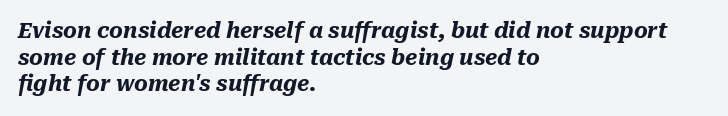
Left-aligned paragraph, ragged on the right. Rule under the text: the space is simply empty. The face used here has a pronounced slope to its letters. These words are printed bold, with thick strokes throughout. The horizontal fit of the characters is conventional and even. The line-height multiplier appears to be the usual default.
